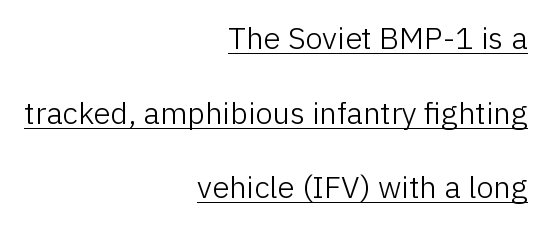
{"serif": "no", "italic": "no", "bold": "no", "weight": "light", "width": "normal", "stroke_contrast": "low", "x_height": "medium", "monospaced": "no", "underline": "yes", "align": "right", "line_spacing": "loose", "line_spacing_ratio": 2.41, "letter_spacing": "normal", "letter_spacing_em": 0.0, "glyph_px": 31}
